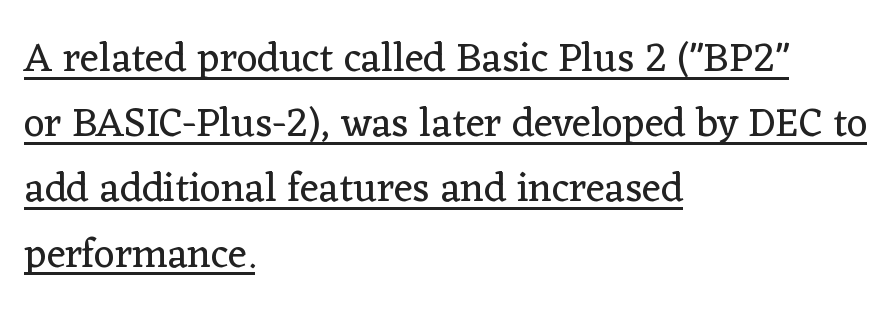
{"serif": "yes", "italic": "no", "bold": "no", "weight": "regular", "width": "normal", "stroke_contrast": "low", "x_height": "medium", "monospaced": "no", "underline": "yes", "align": "left", "line_spacing": "normal", "line_spacing_ratio": 1.59, "letter_spacing": "normal", "letter_spacing_em": 0.0, "glyph_px": 41}
